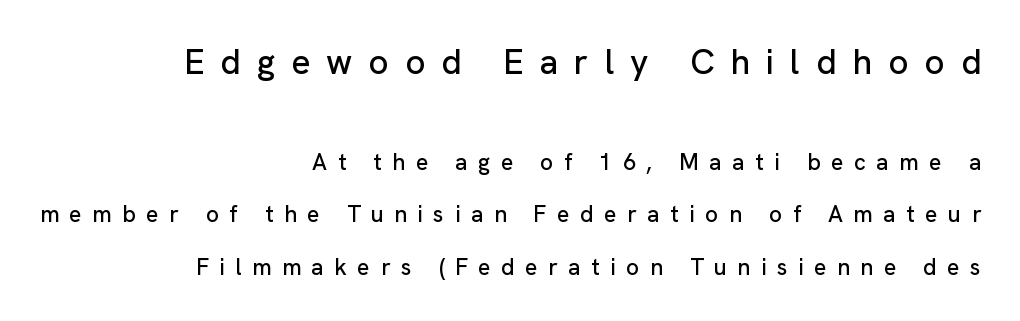
The image shows 35 px sans-serif type, upright; set right-aligned, loose line spacing (2.28x), unusually wide letter spacing (+0.46 em), not underlined; the first (top) block is 1.52x larger; low stroke contrast and a medium x-height.
